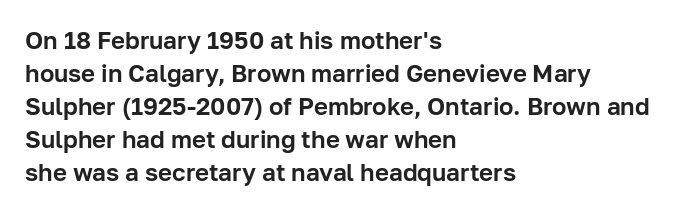
The lines are quadded left. Does extra space separate the letters? No, they use regular spacing. Tall strokes in this sample are plumb rather than angled. Notice how descenders clear the ascenders below comfortably — that's standard leading. This rendering features lettering with no underline.
